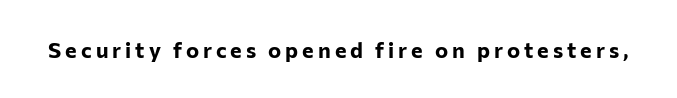
Q: Is the text bold? A: Yes.
Q: Is the text italic (slanted)? A: No, it is upright.
Q: Is the text underlined? A: No.
